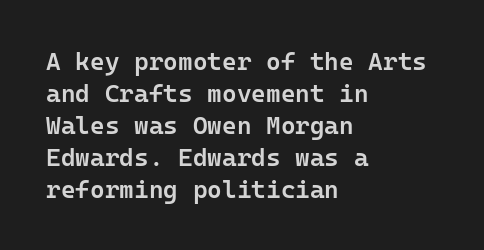
The image shows 25 px text type, upright; set left-aligned, normal line spacing (1.28x), normal letter spacing, not underlined.
